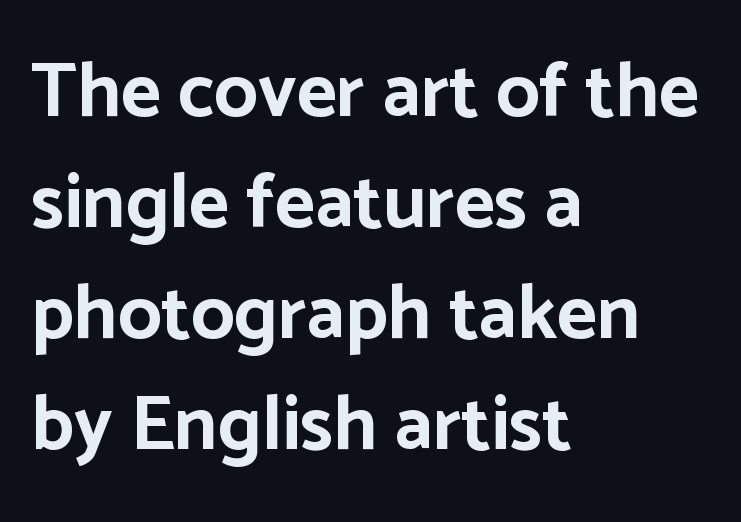
Weight check: bold — yes, fully. The space between consecutive lines is moderate. The letters stand straight up with perfectly vertical stems. The passage shown is not underscored anywhere.
